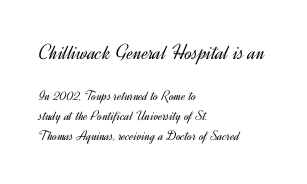
The image shows 22 px text type; set left-aligned, normal line spacing (1.4x), normal letter spacing, not underlined; the first (top) block is 1.57x larger.
